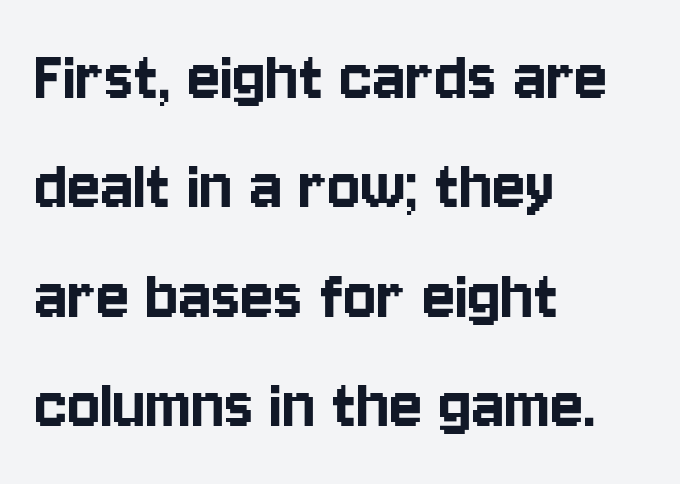
{"serif": "no", "italic": "no", "width": "condensed", "stroke_contrast": "low", "x_height": "large", "monospaced": "no", "underline": "no", "align": "left", "line_spacing": "normal", "line_spacing_ratio": 1.42, "letter_spacing": "normal", "letter_spacing_em": 0.0, "glyph_px": 77}
